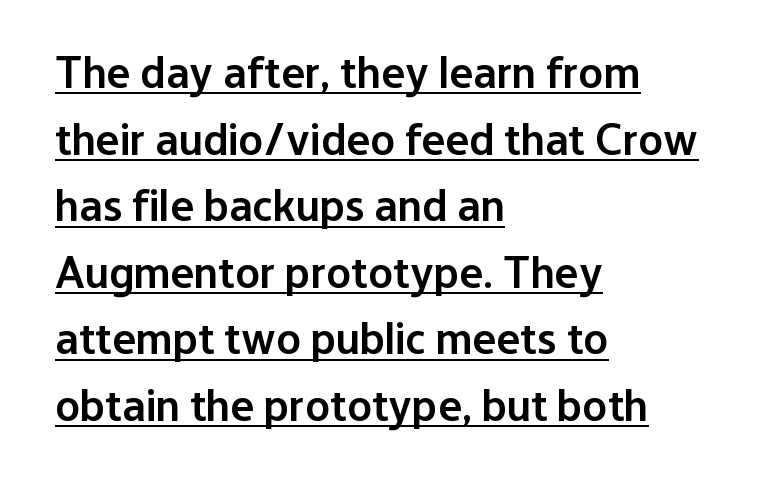
Q: Is the text bold? A: Semi-bold.
Q: Is the text italic (slanted)? A: No, it is upright.
Q: Is the typeface a serif or a sans-serif typeface? A: Sans-serif.
Q: Is the text underlined? A: Yes.
Q: How is the paragraph aligned? A: Left-aligned.
Q: Is the spacing between letters normal or unusually wide? A: Normal.
Q: Is the spacing between lines tight, normal or loose? A: Normal.
Q: Width (condensed, normal, or wide)? A: Normal.
Q: Stroke contrast? A: Low.
Q: x-height? A: Medium.
Q: Monospaced? A: No.
